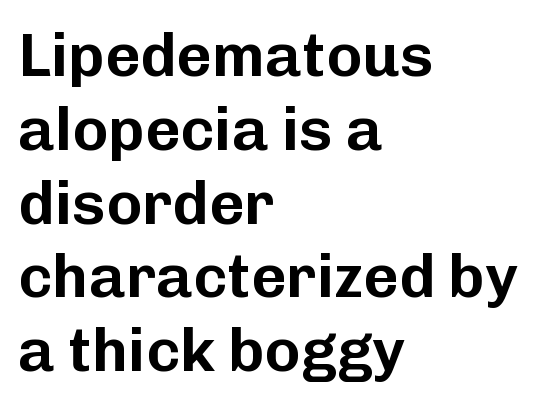
Q: Is the text italic (slanted)? A: No, it is upright.
Q: Is the typeface a serif or a sans-serif typeface? A: Sans-serif.
Q: Is the text underlined? A: No.
Q: How is the paragraph aligned? A: Left-aligned.
Q: Is the spacing between letters normal or unusually wide? A: Normal.
Q: Width (condensed, normal, or wide)? A: Normal.
Q: Stroke contrast? A: Low.
Q: x-height? A: Medium.
Q: Monospaced? A: No.
